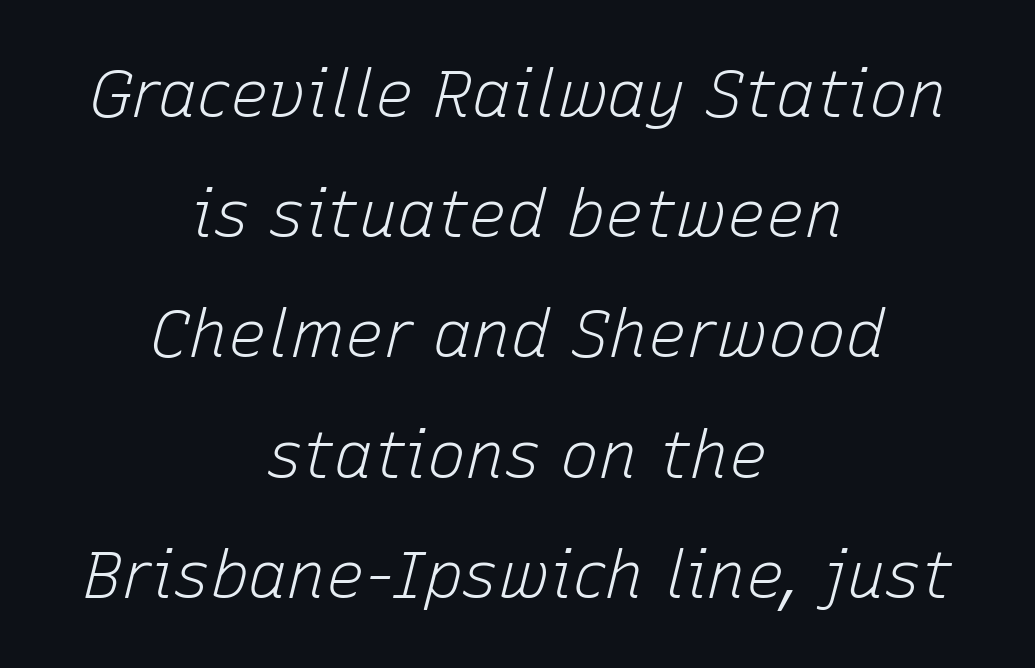
{"italic": "yes", "lean": "right", "slant_degrees": 15, "bold": "no", "weight": "light", "width": "normal", "stroke_contrast": "low", "x_height": "medium", "monospaced": "no", "underline": "no", "align": "center", "line_spacing_ratio": 1.85, "letter_spacing": "normal", "letter_spacing_em": 0.0, "glyph_px": 65}
